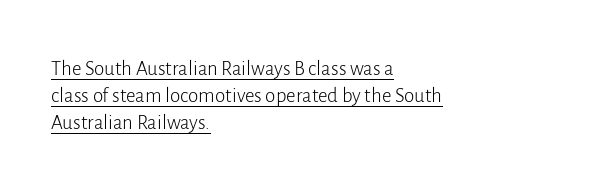
Teacher's note: observe the even left margin — that is flush-left alignment. Notice how the stems are strictly vertical — no italics here. In designer terms, the underline attribute is active on this setting. A typesetter would call this leading conventional body-copy spacing.
